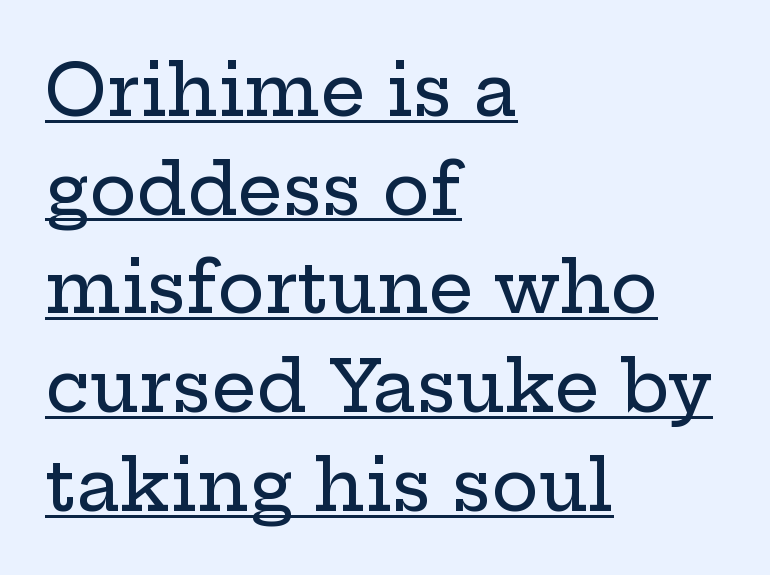
{"serif": "yes", "italic": "no", "width": "wide", "stroke_contrast": "low", "x_height": "medium", "monospaced": "no", "underline": "yes", "align": "left", "line_spacing": "normal", "line_spacing_ratio": 1.39, "letter_spacing": "normal", "letter_spacing_em": 0.0, "glyph_px": 71}
